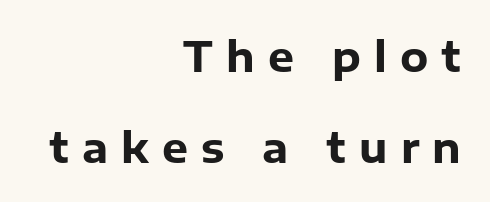
The image shows 41 px heavy sans-serif type, upright; set right-aligned, loose line spacing (2.21x), unusually wide letter spacing (+0.32 em), not underlined; low stroke contrast and a medium x-height.
